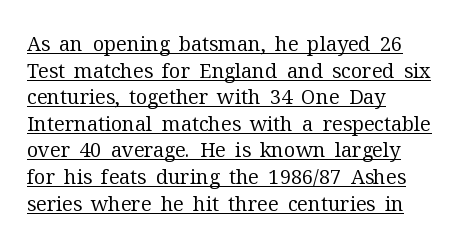
The image shows 20 px text type, upright; set left-aligned, normal line spacing (1.33x), normal letter spacing, underlined.
